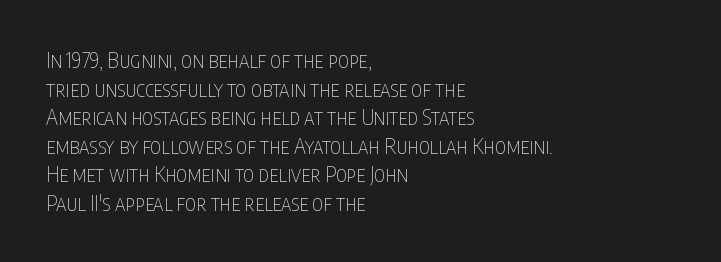
The image shows 21 px text type, upright; set left-aligned, normal line spacing (1.36x), normal letter spacing, not underlined.
